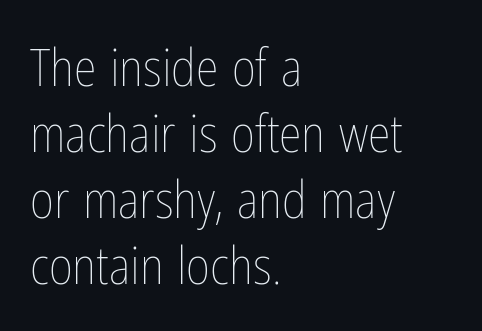
The image shows 52 px thin, condensed type, upright; set left-aligned, normal line spacing (1.27x), normal letter spacing, not underlined; low stroke contrast and a medium x-height.
